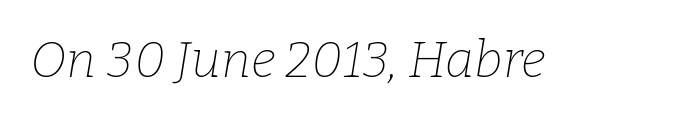
{"serif": "yes", "italic": "yes", "lean": "right", "slant_degrees": 9, "bold": "no", "weight": "thin", "width": "normal", "stroke_contrast": "low", "x_height": "medium", "monospaced": "no", "underline": "no", "letter_spacing": "normal", "letter_spacing_em": 0.0, "glyph_px": 50}
